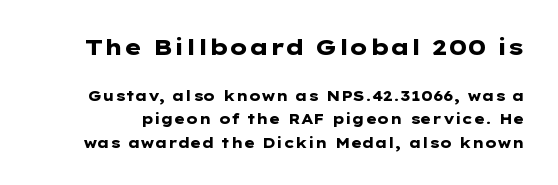
Q: Is the text bold? A: Yes.
Q: Is the text italic (slanted)? A: No, it is upright.
Q: Is the text underlined? A: No.
Q: Is the spacing between letters normal or unusually wide? A: Normal.
Q: Is the spacing between lines tight, normal or loose? A: Normal.
Q: Which block of text is set in a larger size, the first (top) or the second (bottom)? A: The first (top) one.
